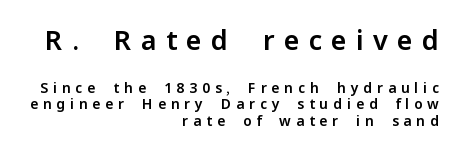
{"italic": "no", "underline": "no", "align": "right", "line_spacing_ratio": 1.19, "letter_spacing": "wide", "letter_spacing_em": 0.34, "larger_block": "first", "size_ratio": 1.93, "glyph_px": 27}
